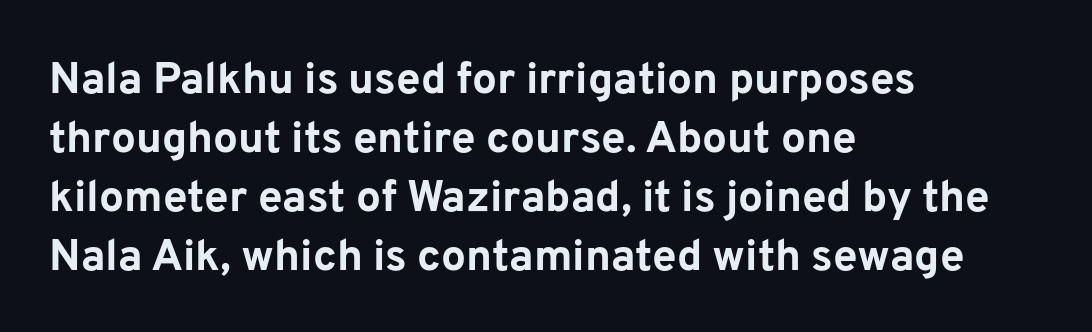
{"serif": "no", "italic": "no", "bold": "yes", "weight": "bold", "width": "normal", "stroke_contrast": "low", "x_height": "medium", "monospaced": "no", "underline": "no", "align": "left", "line_spacing": "normal", "line_spacing_ratio": 1.34, "letter_spacing": "normal", "letter_spacing_em": 0.0, "glyph_px": 44}
